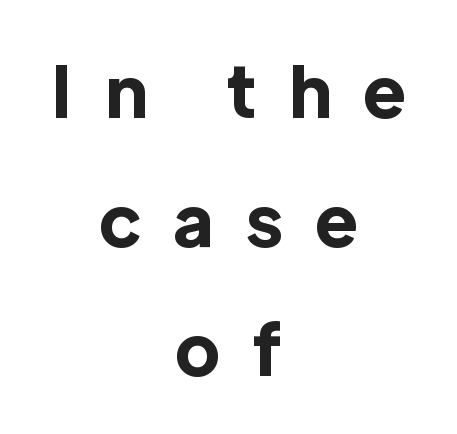
{"serif": "no", "italic": "no", "bold": "yes", "weight": "bold", "width": "normal", "x_height": "medium", "monospaced": "no", "underline": "no", "align": "center", "line_spacing_ratio": 1.82, "letter_spacing": "wide", "letter_spacing_em": 0.47, "glyph_px": 71}
